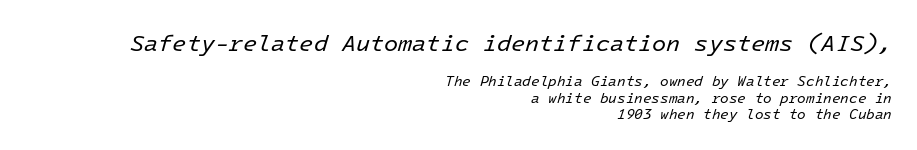
The image shows 23 px text type, italic (leaning right); set right-aligned, line spacing 1.17x, normal letter spacing, not underlined; the first (top) block is 1.64x larger.
